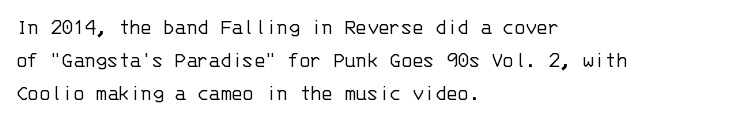
Q: Is the text bold? A: No.
Q: Is the text italic (slanted)? A: No, it is upright.
Q: Is the text underlined? A: No.
Q: How is the paragraph aligned? A: Left-aligned.
Q: Is the spacing between letters normal or unusually wide? A: Normal.
Q: Is the spacing between lines tight, normal or loose? A: Normal.
